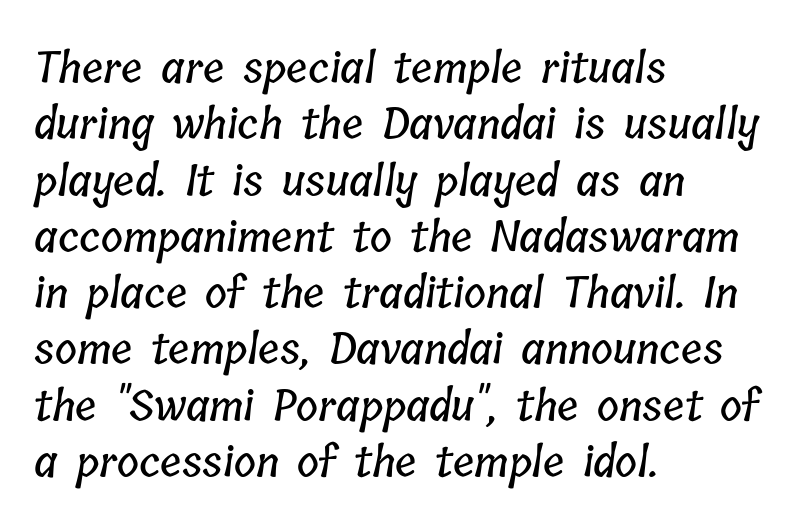
The image shows 42 px condensed type; set left-aligned, normal line spacing (1.34x), normal letter spacing, not underlined; low stroke contrast and a medium x-height.
